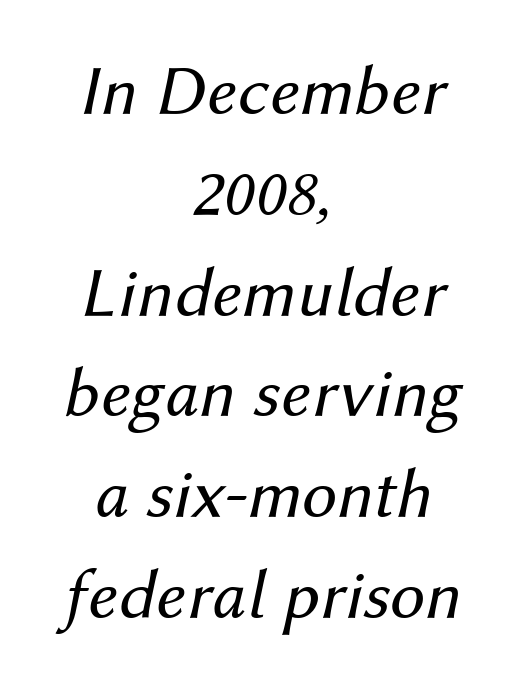
The image shows 71 px regular-weight type, italic (leaning right); set centered, normal line spacing (1.42x), normal letter spacing, not underlined; medium stroke contrast and a medium x-height.
